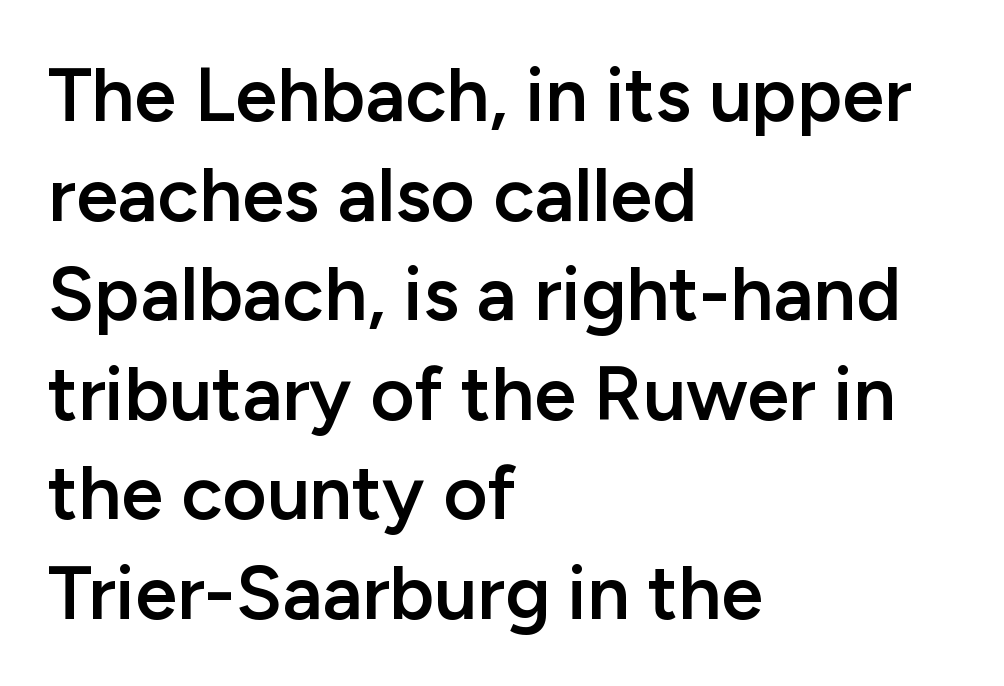
Compared with typical body copy, the letter spacing here is the same. Looks like regular typesetting: each glyph gets only the width it needs. The lines in this sample share a left origin and differ only in where they stop. Rule under the text: the space is simply empty.
